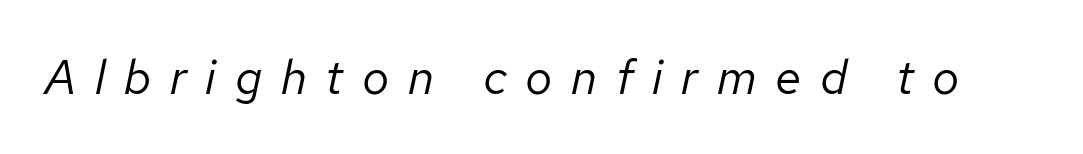
The image shows 48 px regular-weight type, italic (leaning right); set unusually wide letter spacing (+0.39 em), not underlined; low stroke contrast and a medium x-height.
